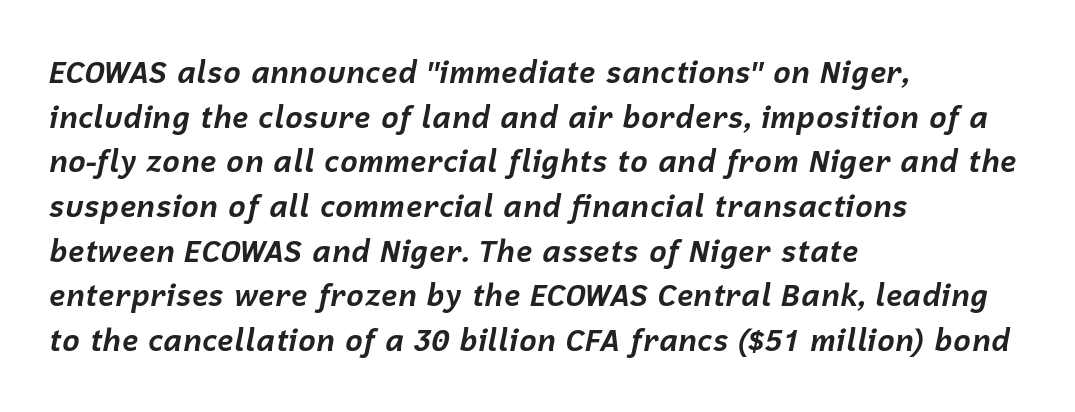
Q: Is the text bold? A: Yes.
Q: Is the text italic (slanted)? A: Yes, it leans right by about 12 degrees.
Q: Is the text underlined? A: No.
Q: How is the paragraph aligned? A: Left-aligned.
Q: Is the spacing between letters normal or unusually wide? A: Normal.
Q: Is the spacing between lines tight, normal or loose? A: Normal.
Q: Width (condensed, normal, or wide)? A: Normal.
Q: Stroke contrast? A: Low.
Q: x-height? A: Medium.
Q: Monospaced? A: No.
